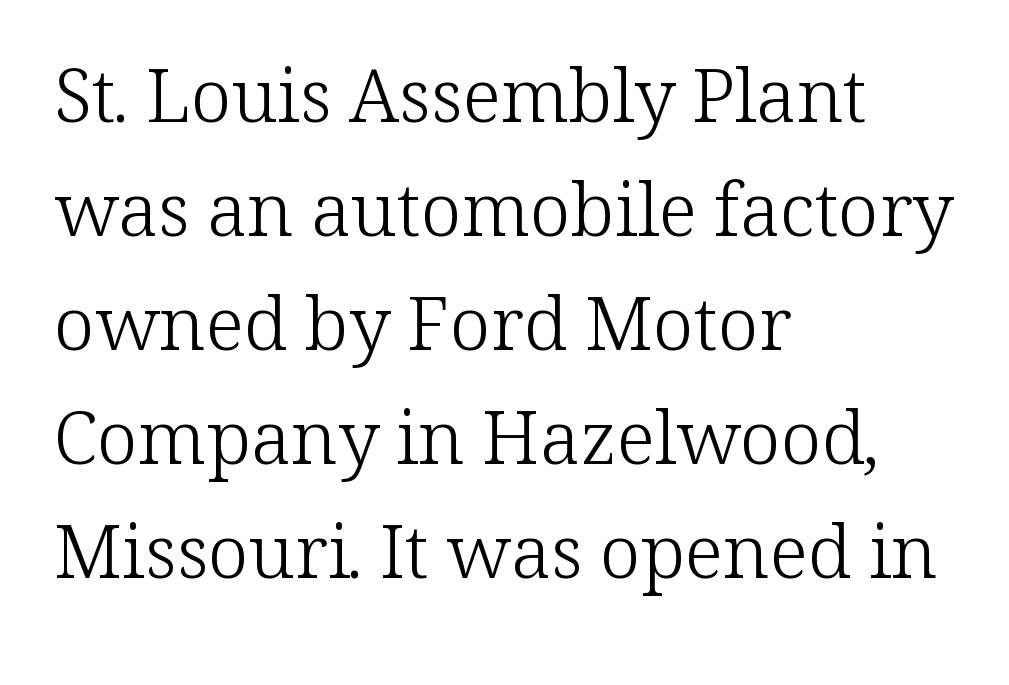
Q: Is the text bold? A: No.
Q: Is the text italic (slanted)? A: No, it is upright.
Q: Is the typeface a serif or a sans-serif typeface? A: Serif.
Q: Is the text underlined? A: No.
Q: How is the paragraph aligned? A: Left-aligned.
Q: Is the spacing between letters normal or unusually wide? A: Normal.
Q: Is the spacing between lines tight, normal or loose? A: Normal.
Q: Width (condensed, normal, or wide)? A: Normal.
Q: Stroke contrast? A: Low.
Q: x-height? A: Medium.
Q: Monospaced? A: No.
